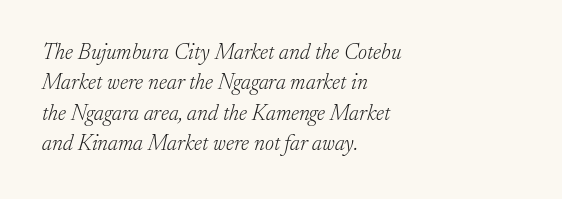
Rule under the text: the space is simply empty. Compared with typical body copy, the letter spacing here is the same. Summary of vertical rhythm: regular, with standard interline spacing. Stem width sits at or under what a default text font uses. A classic flush-left, rag-right setting is used for this passage.
